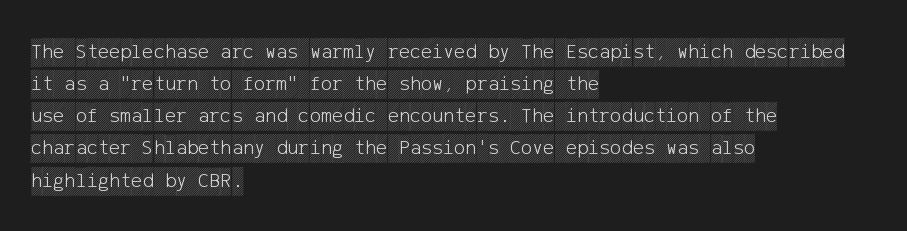
The image shows 21 px text type, upright; set left-aligned, normal line spacing (1.53x), normal letter spacing, not underlined.
